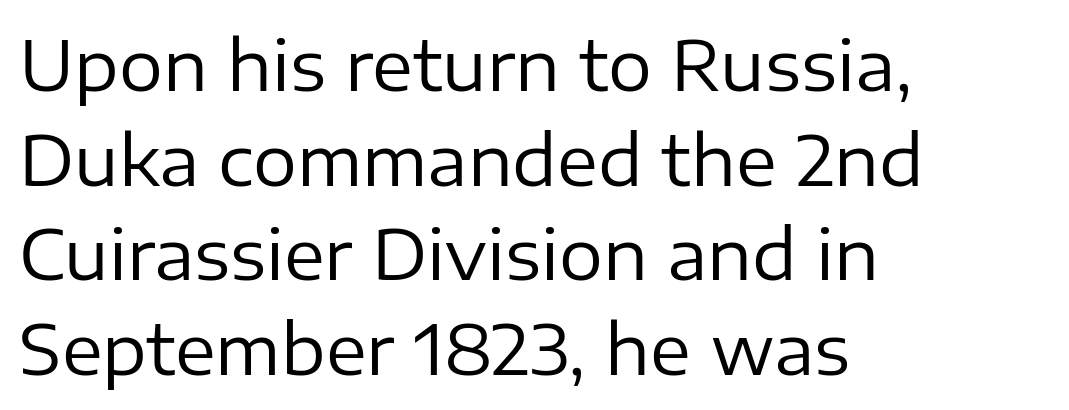
{"serif": "no", "italic": "no", "bold": "no", "weight": "regular", "width": "normal", "stroke_contrast": "low", "x_height": "medium", "monospaced": "no", "underline": "no", "align": "left", "line_spacing": "normal", "line_spacing_ratio": 1.37, "letter_spacing": "normal", "letter_spacing_em": 0.0, "glyph_px": 69}
